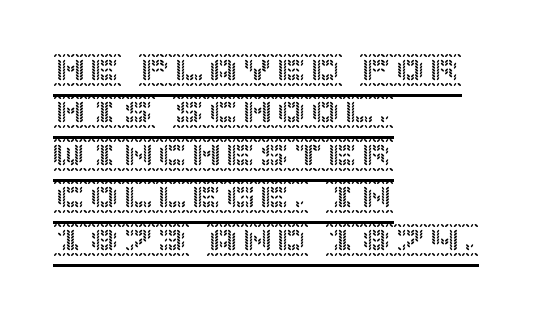
Q: Is the text italic (slanted)? A: No, it is upright.
Q: Is the text underlined? A: Yes.
Q: How is the paragraph aligned? A: Left-aligned.
Q: Is the spacing between letters normal or unusually wide? A: Normal.
Q: Is the spacing between lines tight, normal or loose? A: Normal.
Q: Width (condensed, normal, or wide)? A: Normal.
Q: x-height? A: Large.
